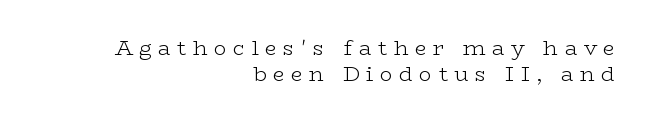
The image shows 21 px text type, upright; set right-aligned, line spacing 1.22x, unusually wide letter spacing (+0.31 em), not underlined.
